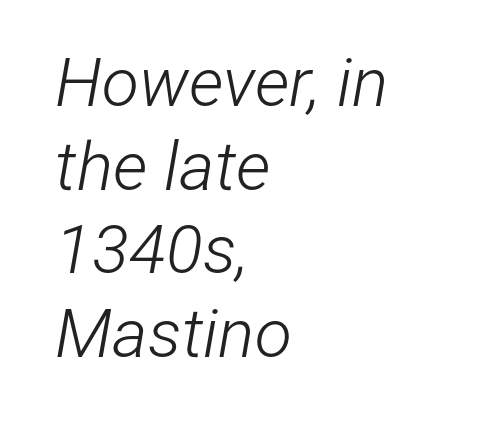
{"italic": "yes", "lean": "right", "slant_degrees": 12, "bold": "no", "weight": "light", "width": "condensed", "stroke_contrast": "low", "x_height": "medium", "monospaced": "no", "underline": "no", "align": "left", "line_spacing_ratio": 1.23, "letter_spacing": "normal", "letter_spacing_em": 0.0, "glyph_px": 68}
